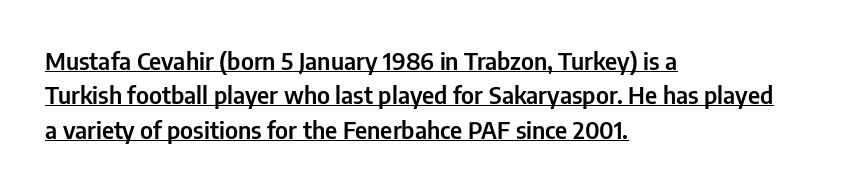
Q: Is the text italic (slanted)? A: No, it is upright.
Q: Is the text underlined? A: Yes.
Q: How is the paragraph aligned? A: Left-aligned.
Q: Is the spacing between letters normal or unusually wide? A: Normal.
Q: Is the spacing between lines tight, normal or loose? A: Normal.
